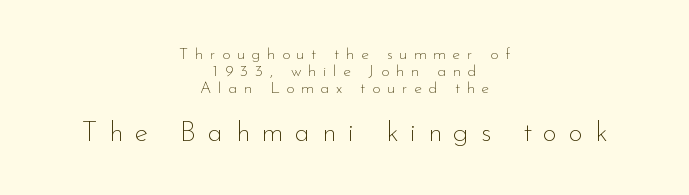
{"serif": "no", "italic": "no", "bold": "no", "weight": "thin", "width": "normal", "stroke_contrast": "low", "x_height": "small", "monospaced": "no", "underline": "no", "align": "center", "line_spacing": "tight", "line_spacing_ratio": 1.05, "letter_spacing": "wide", "letter_spacing_em": 0.42, "larger_block": "second", "size_ratio": 1.75, "glyph_px": 28}
